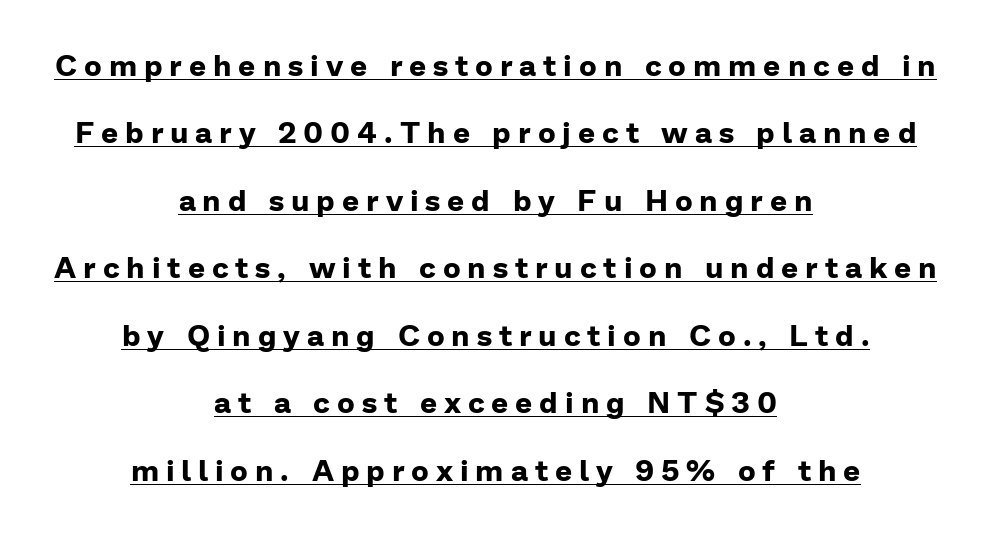
The image shows 30 px bold sans-serif type, upright; set centered, loose line spacing (2.25x), unusually wide letter spacing (+0.23 em), underlined; low stroke contrast and a medium x-height.
